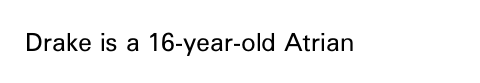
Q: Is the text bold? A: No.
Q: Is the text italic (slanted)? A: No, it is upright.
Q: Is the text underlined? A: No.
Q: Is the spacing between letters normal or unusually wide? A: Normal.
